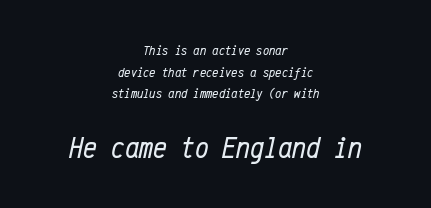
The image shows 31 px regular-weight, condensed type, italic (leaning right), monospaced; set centered, normal line spacing (1.55x), normal letter spacing, not underlined; the second (bottom) block is 2.21x larger; low stroke contrast and a medium x-height.
